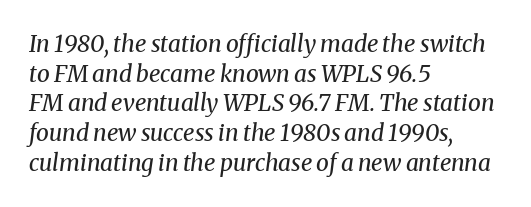
The image shows 23 px text type, italic (leaning right); set left-aligned, normal line spacing (1.29x), normal letter spacing, not underlined.
